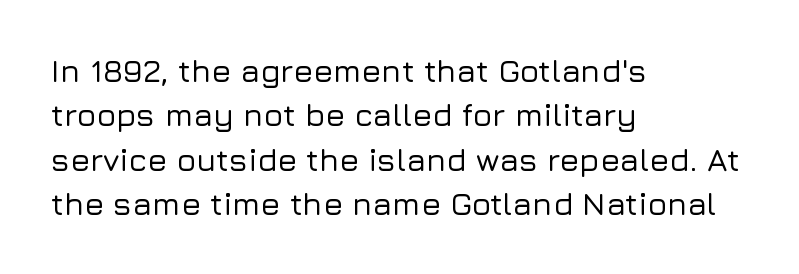
This sample has the flowing, uneven cadence of proportional lettering. A sans-serif font was chosen for this passage. A classic flush-left, rag-right setting is used for this passage. Posture: vertical. Honestly, the letter spacing is just normal — you wouldn't notice it.
